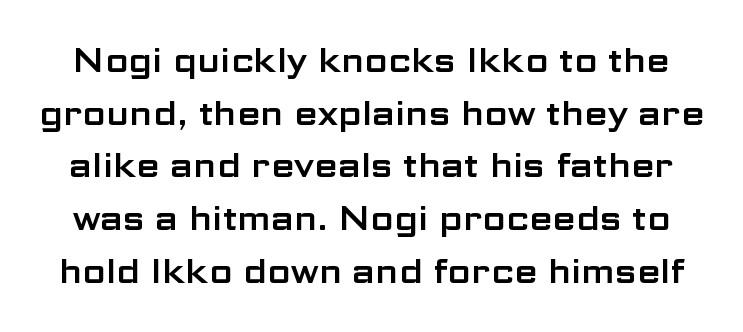
The image shows 34 px wide sans-serif type, upright; set normal line spacing (1.55x), normal letter spacing, not underlined; low stroke contrast and a medium x-height.
